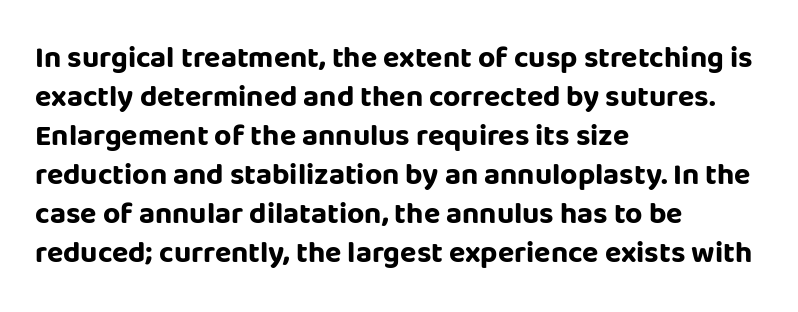
{"serif": "no", "italic": "no", "bold": "yes", "weight": "bold", "width": "normal", "stroke_contrast": "low", "x_height": "large", "monospaced": "no", "underline": "no", "align": "left", "line_spacing": "normal", "line_spacing_ratio": 1.3, "letter_spacing": "normal", "letter_spacing_em": 0.0, "glyph_px": 30}
